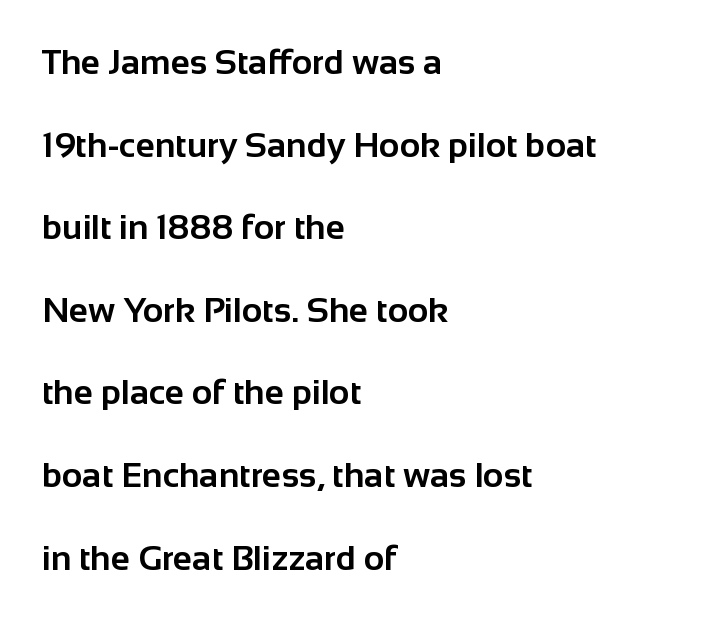
The image shows 35 px bold sans-serif type, upright; set left-aligned, loose line spacing (2.36x), normal letter spacing, not underlined; low stroke contrast and a medium x-height.
